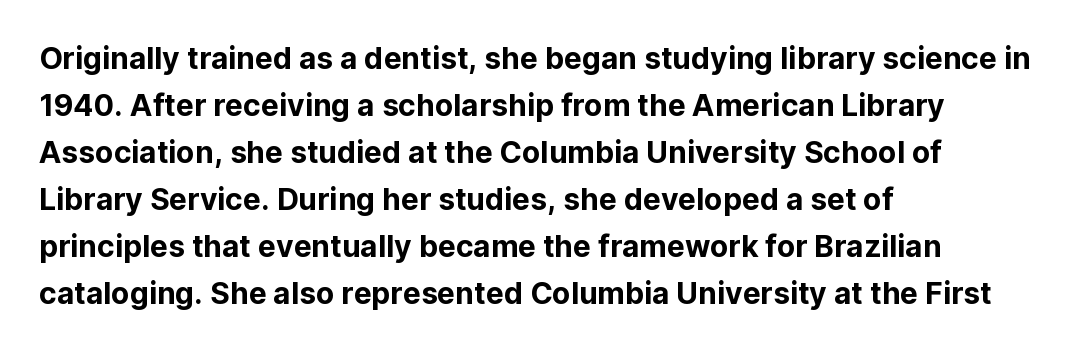
Q: Is the text italic (slanted)? A: No, it is upright.
Q: Is the typeface a serif or a sans-serif typeface? A: Sans-serif.
Q: Is the text underlined? A: No.
Q: How is the paragraph aligned? A: Left-aligned.
Q: Is the spacing between letters normal or unusually wide? A: Normal.
Q: Is the spacing between lines tight, normal or loose? A: Normal.
Q: Width (condensed, normal, or wide)? A: Normal.
Q: Stroke contrast? A: Low.
Q: x-height? A: Medium.
Q: Monospaced? A: No.
